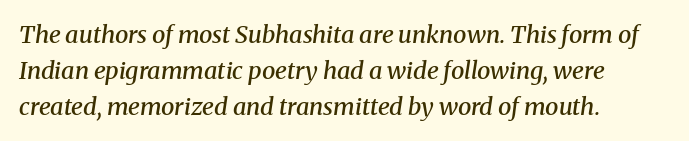
Emphasis by weight is partial: semibold. Inter-character spacing is left at the font's built-in metrics. The space directly below the letters is spotless. Normally led — the rows are evenly, conventionally spaced. The lines are quadded left. Style check: oblique.
